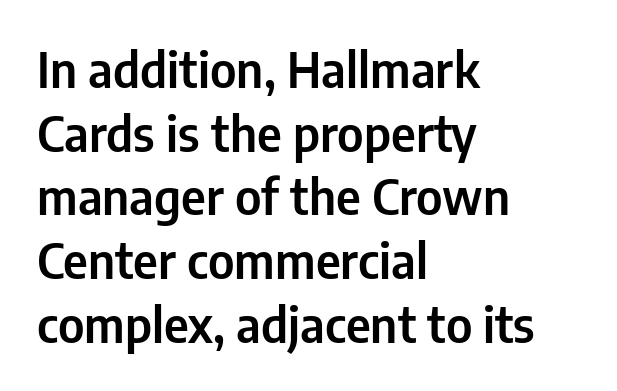
The image shows 49 px condensed sans-serif type, upright; set left-aligned, normal line spacing (1.3x), normal letter spacing, not underlined; low stroke contrast and a medium x-height.
